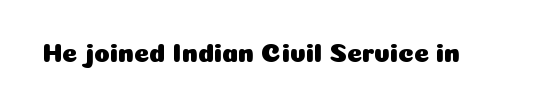
Q: Is the text italic (slanted)? A: No, it is upright.
Q: Is the text underlined? A: No.
Q: Is the spacing between letters normal or unusually wide? A: Normal.
